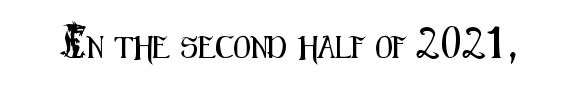
Tall strokes in this sample are plumb rather than angled. Short note: letters normally spaced. Lines of text with bare space underneath.
